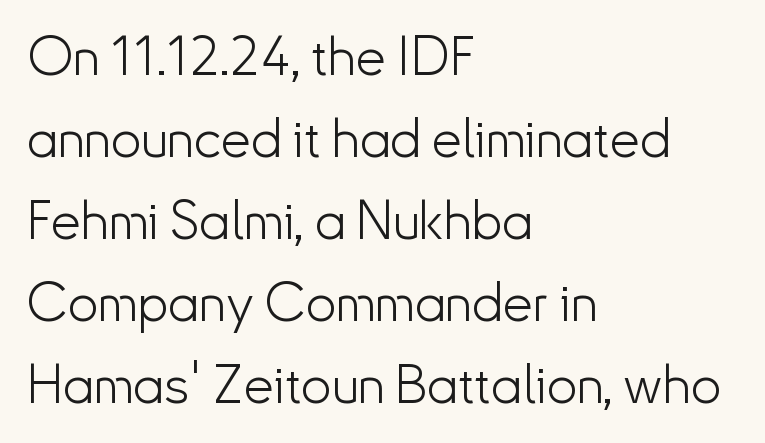
{"serif": "no", "italic": "no", "bold": "no", "weight": "light", "width": "normal", "stroke_contrast": "low", "x_height": "small", "monospaced": "no", "underline": "no", "align": "left", "line_spacing": "normal", "line_spacing_ratio": 1.52, "letter_spacing": "normal", "letter_spacing_em": 0.0, "glyph_px": 54}
